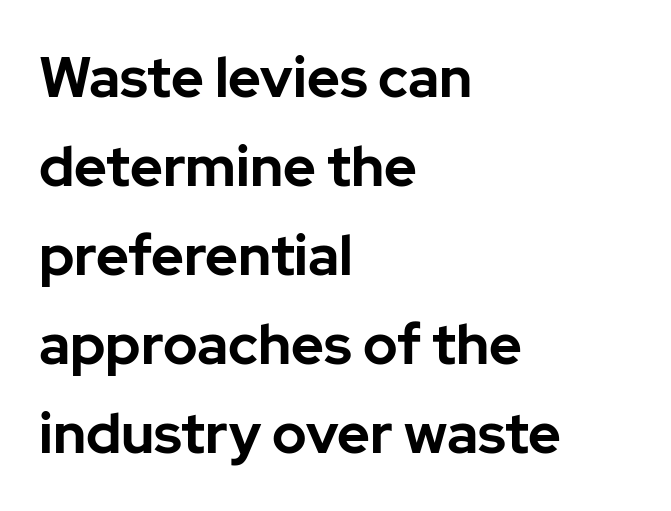
{"serif": "no", "italic": "no", "bold": "yes", "weight": "bold", "width": "normal", "stroke_contrast": "low", "x_height": "medium", "monospaced": "no", "underline": "no", "align": "left", "line_spacing": "normal", "line_spacing_ratio": 1.59, "letter_spacing": "normal", "letter_spacing_em": 0.0, "glyph_px": 56}
